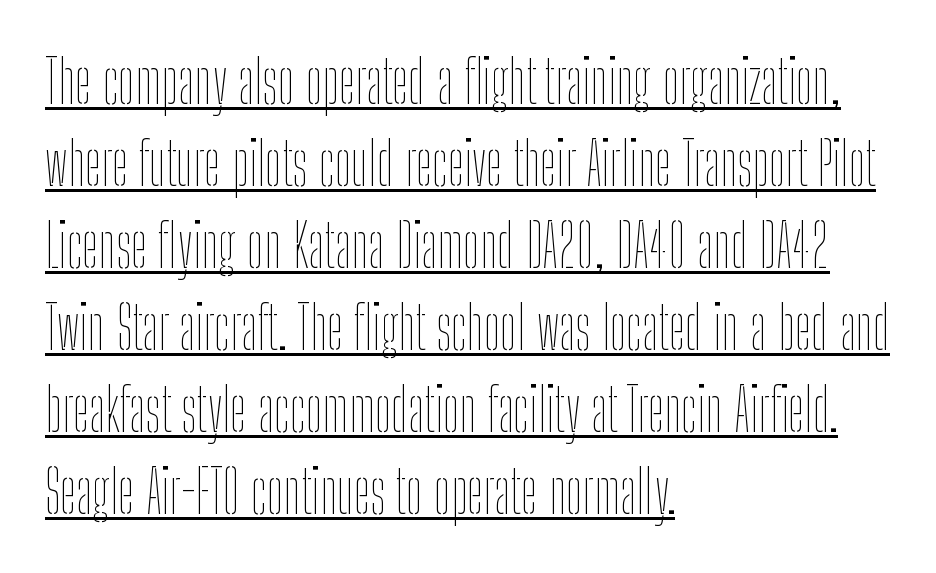
The face used here appears with an underline applied. Is the stroke heavy? The answer is a plain regular-or-lighter. Posture: straight, roman, zero tilt. Here the glyphs are tracked normally, forming tight word shapes. In CSS terms this would be text-align: left.
